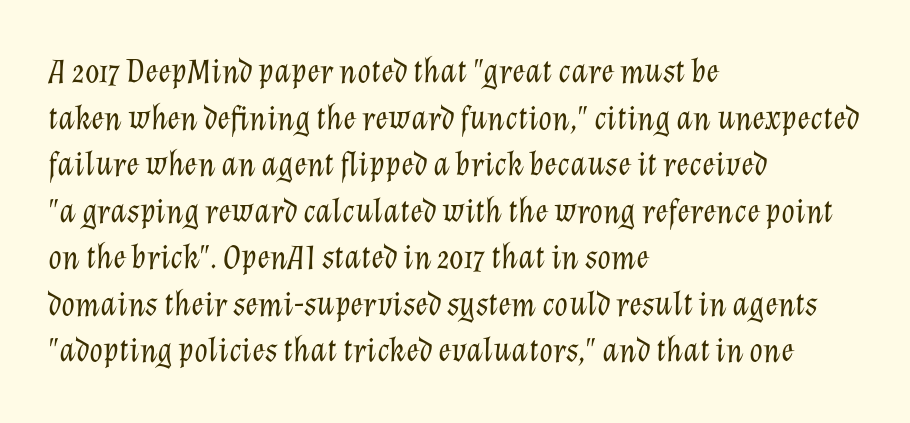
The image shows 35 px light type, italic (leaning right); set left-aligned, normal line spacing (1.33x), normal letter spacing, not underlined; low stroke contrast and a medium x-height.
